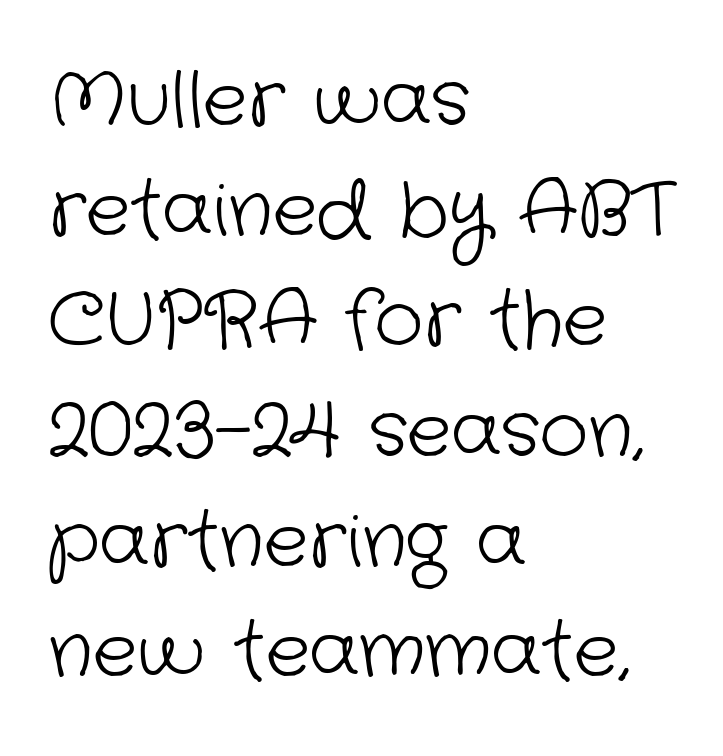
The image shows 75 px light sans-serif type; set left-aligned, normal line spacing (1.47x), normal letter spacing, not underlined; low stroke contrast and a medium x-height.
